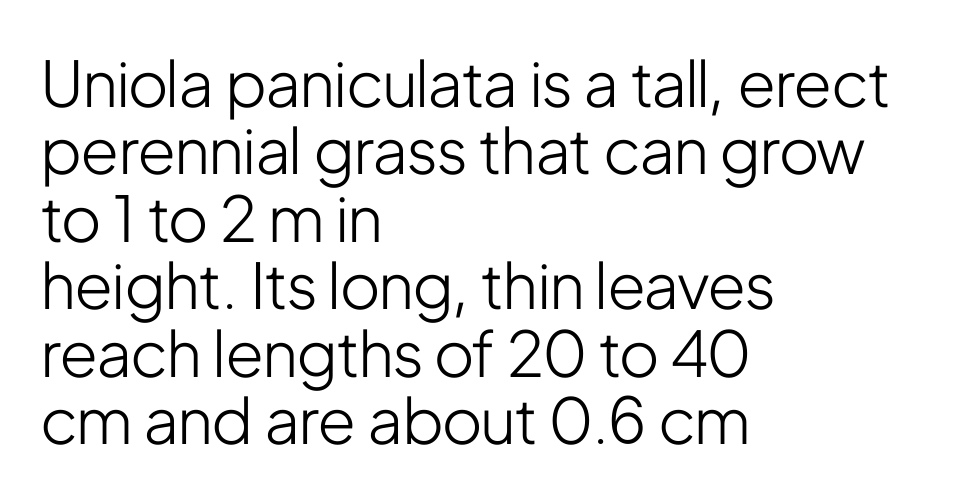
Rule under the text: the space is simply empty. Look at the tracking — it's just the regular setting, nothing added. Looks like regular typesetting: each glyph gets only the width it needs. Vertical spacing — tight. A student would call this left alignment; a typographer would say flush left, rag right.
